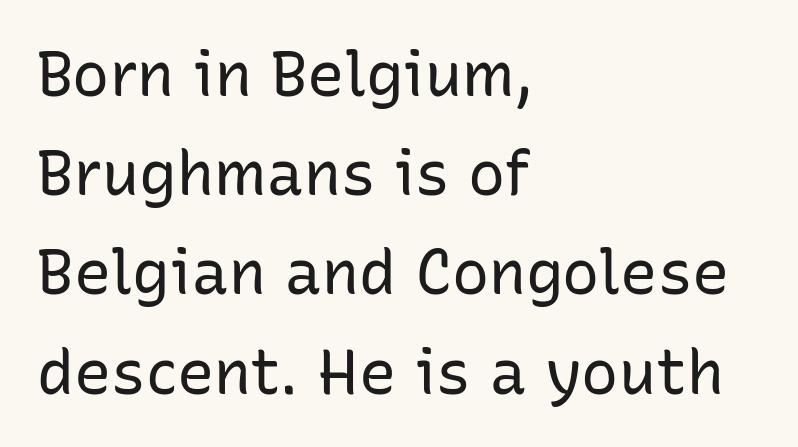
Horizontal alignment here is leftward, the default for most running prose. The typography opts for an upright posture over an oblique one. Evenly set lines give the paragraph a standard silhouette. Proportional: the letters do not fall into vertical columns. Typographically, this falls in the sans-serif category. Tracking value appears to be zero — textbook default spacing.
